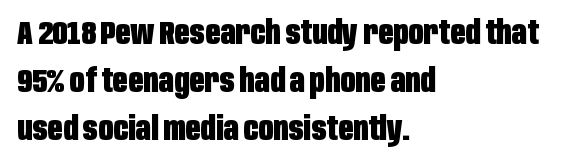
Q: Is the text bold? A: Yes.
Q: Is the text italic (slanted)? A: No, it is upright.
Q: Is the typeface a serif or a sans-serif typeface? A: Sans-serif.
Q: Is the text underlined? A: No.
Q: How is the paragraph aligned? A: Left-aligned.
Q: Is the spacing between letters normal or unusually wide? A: Normal.
Q: Is the spacing between lines tight, normal or loose? A: Normal.
Q: Width (condensed, normal, or wide)? A: Condensed.
Q: Stroke contrast? A: Low.
Q: x-height? A: Large.
Q: Monospaced? A: No.
